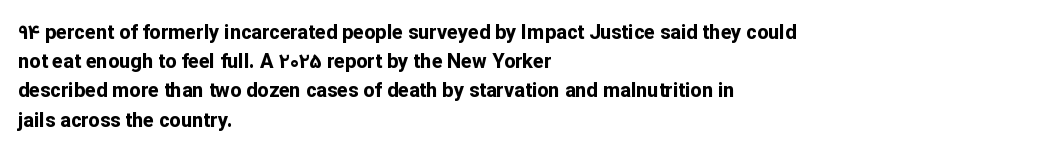
Q: Is the text bold? A: Yes.
Q: Is the text italic (slanted)? A: No, it is upright.
Q: Is the text underlined? A: No.
Q: How is the paragraph aligned? A: Left-aligned.
Q: Is the spacing between letters normal or unusually wide? A: Normal.
Q: Is the spacing between lines tight, normal or loose? A: Normal.
